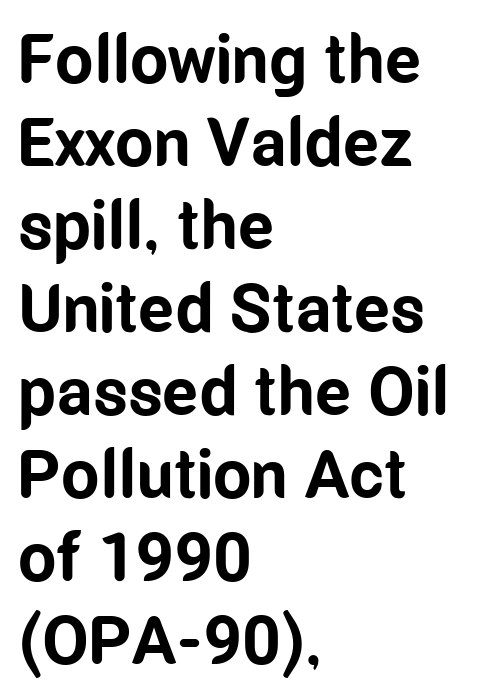
Q: Is the text bold? A: Yes.
Q: Is the text italic (slanted)? A: No, it is upright.
Q: Is the typeface a serif or a sans-serif typeface? A: Sans-serif.
Q: Is the text underlined? A: No.
Q: How is the paragraph aligned? A: Left-aligned.
Q: Is the spacing between letters normal or unusually wide? A: Normal.
Q: Width (condensed, normal, or wide)? A: Condensed.
Q: Stroke contrast? A: Low.
Q: x-height? A: Medium.
Q: Monospaced? A: No.
